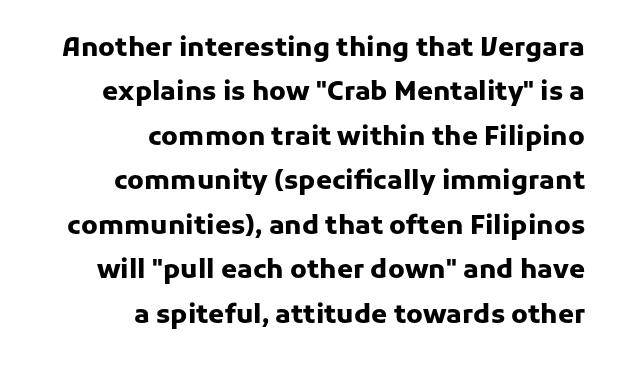
{"italic": "no", "bold": "yes", "underline": "no", "align": "right", "line_spacing_ratio": 1.71, "letter_spacing": "normal", "letter_spacing_em": 0.0, "glyph_px": 26}
